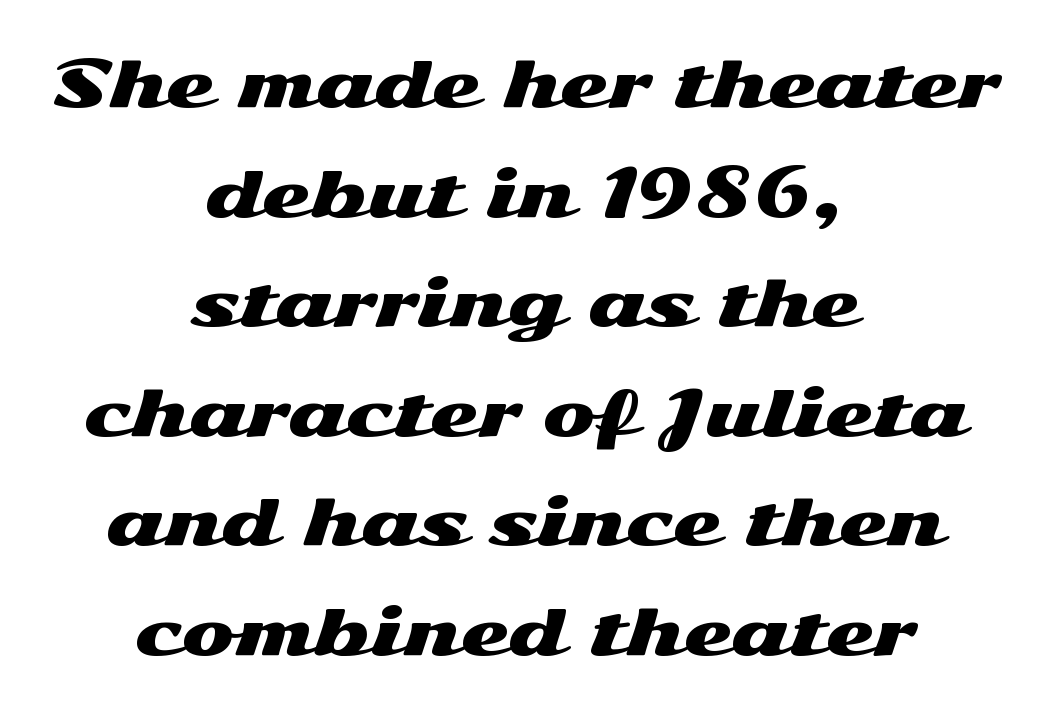
The image shows 63 px wide sans-serif type; set centered, line spacing 1.74x, normal letter spacing, not underlined; medium stroke contrast and a medium x-height.
